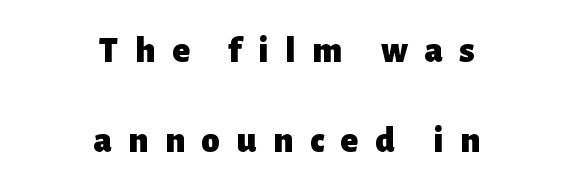
Q: Is the text bold? A: Yes.
Q: Is the text italic (slanted)? A: No, it is upright.
Q: Is the typeface a serif or a sans-serif typeface? A: Sans-serif.
Q: Is the text underlined? A: No.
Q: How is the paragraph aligned? A: Centered.
Q: Is the spacing between letters normal or unusually wide? A: Unusually wide.
Q: Is the spacing between lines tight, normal or loose? A: Loose.
Q: Width (condensed, normal, or wide)? A: Normal.
Q: Stroke contrast? A: Low.
Q: x-height? A: Medium.
Q: Monospaced? A: No.
